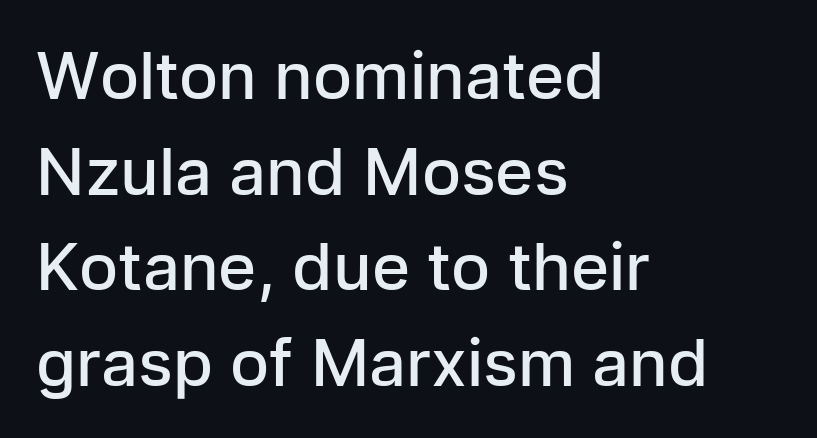
Line spacing here is normal. The passage shown is typed in a proportional face where columns would drift. Style check: upright. Underline: absent.
